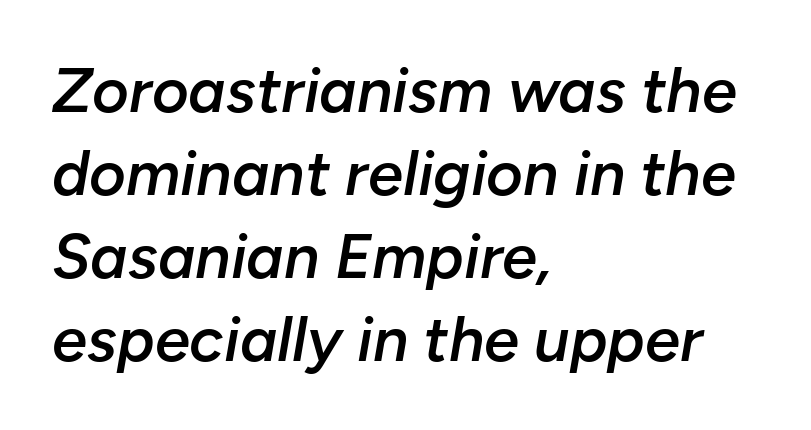
The image shows 63 px semibold type, italic (leaning right); set left-aligned, normal line spacing (1.32x), normal letter spacing, not underlined; low stroke contrast and a medium x-height.
